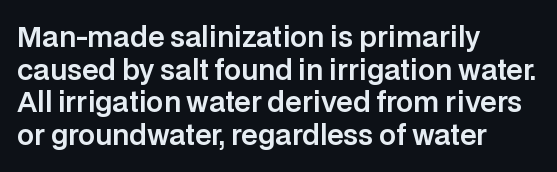
The image shows 27 px text type, upright; set left-aligned, line spacing 1.21x, normal letter spacing, not underlined.
